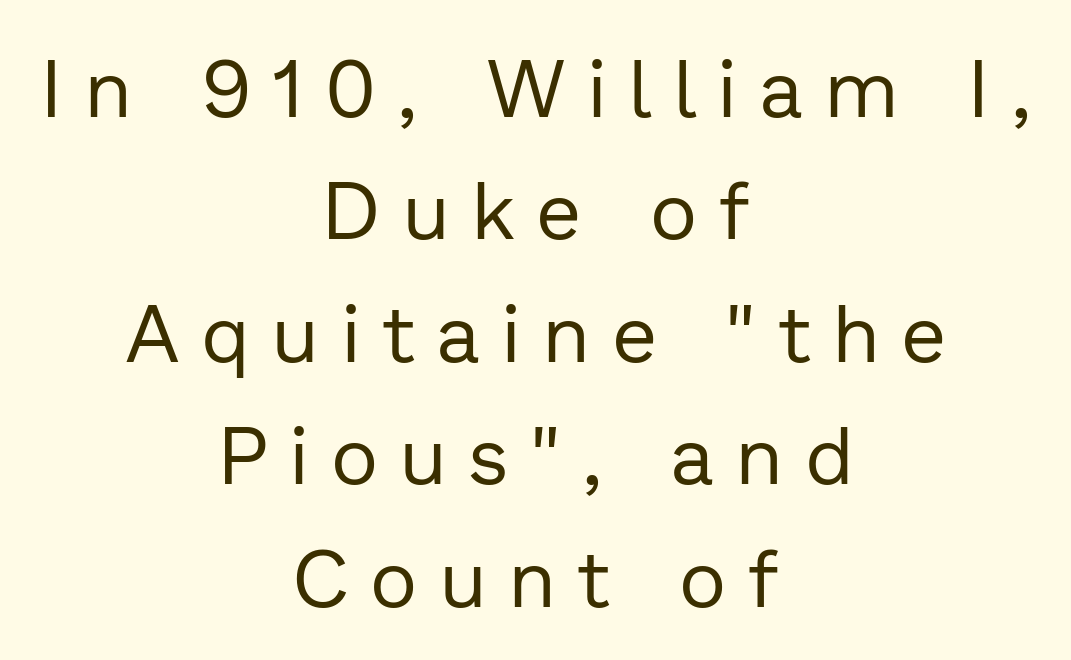
{"serif": "no", "italic": "no", "bold": "no", "weight": "regular", "width": "normal", "stroke_contrast": "low", "x_height": "medium", "monospaced": "no", "underline": "no", "align": "center", "line_spacing": "normal", "line_spacing_ratio": 1.53, "letter_spacing": "wide", "letter_spacing_em": 0.29, "glyph_px": 80}
